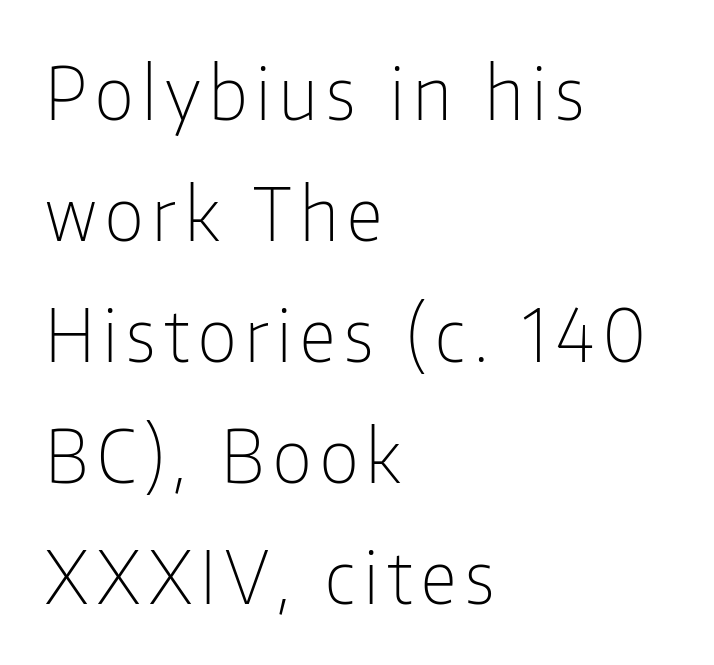
The image shows 72 px light, condensed sans-serif type, upright; set left-aligned, normal line spacing (1.68x), not underlined; low stroke contrast and a medium x-height.
